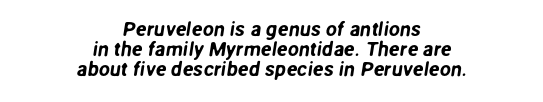
Q: Is the text underlined? A: No.
Q: How is the paragraph aligned? A: Centered.
Q: Is the spacing between letters normal or unusually wide? A: Normal.
Q: Is the spacing between lines tight, normal or loose? A: Tight.
